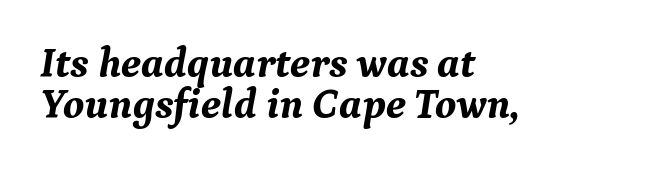
Q: Is the text bold? A: Yes.
Q: Is the text italic (slanted)? A: Yes, it leans right by about 9 degrees.
Q: Is the typeface a serif or a sans-serif typeface? A: Serif.
Q: Is the text underlined? A: No.
Q: How is the paragraph aligned? A: Left-aligned.
Q: Is the spacing between letters normal or unusually wide? A: Normal.
Q: Is the spacing between lines tight, normal or loose? A: Tight.
Q: Width (condensed, normal, or wide)? A: Normal.
Q: Stroke contrast? A: Medium.
Q: x-height? A: Medium.
Q: Monospaced? A: No.
